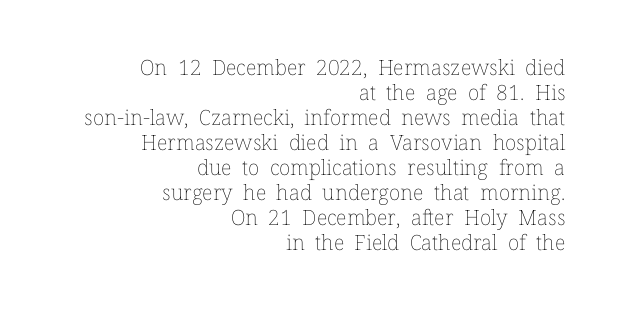
Q: Is the text bold? A: No.
Q: Is the text italic (slanted)? A: No, it is upright.
Q: Is the text underlined? A: No.
Q: How is the paragraph aligned? A: Right-aligned.
Q: Is the spacing between letters normal or unusually wide? A: Normal.
